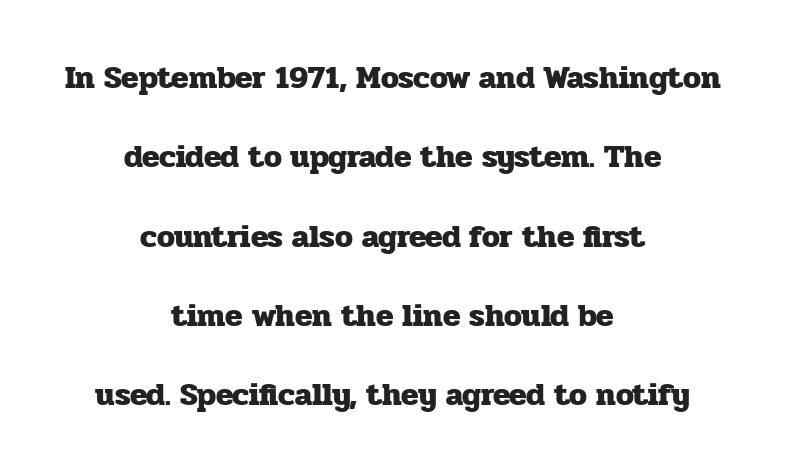
{"serif": "yes", "italic": "no", "bold": "yes", "weight": "heavy", "width": "normal", "stroke_contrast": "low", "x_height": "medium", "monospaced": "no", "underline": "no", "align": "center", "line_spacing": "loose", "line_spacing_ratio": 2.48, "letter_spacing": "normal", "letter_spacing_em": 0.0, "glyph_px": 32}
